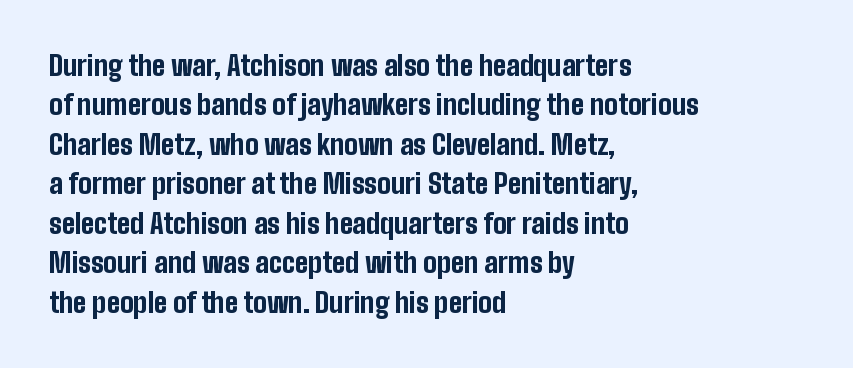
Q: Is the text bold? A: Yes.
Q: Is the text italic (slanted)? A: No, it is upright.
Q: Is the text underlined? A: No.
Q: How is the paragraph aligned? A: Left-aligned.
Q: Is the spacing between letters normal or unusually wide? A: Normal.
Q: Is the spacing between lines tight, normal or loose? A: Normal.
